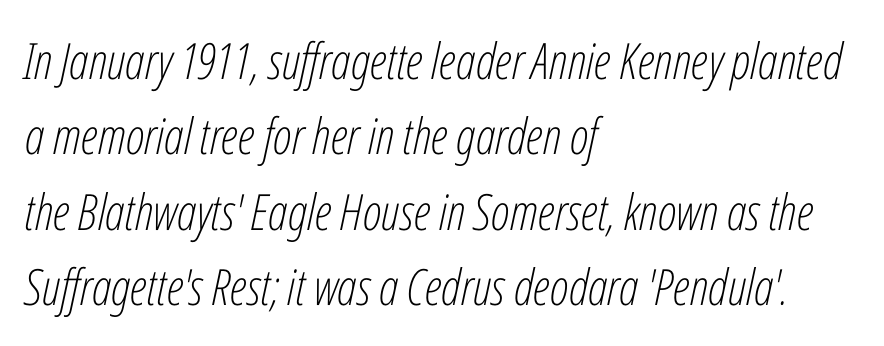
Q: Is the text bold? A: No.
Q: Is the text italic (slanted)? A: Yes, it leans right by about 12 degrees.
Q: Is the text underlined? A: No.
Q: How is the paragraph aligned? A: Left-aligned.
Q: Is the spacing between letters normal or unusually wide? A: Normal.
Q: Is the spacing between lines tight, normal or loose? A: Normal.
Q: Width (condensed, normal, or wide)? A: Condensed.
Q: Stroke contrast? A: Low.
Q: x-height? A: Medium.
Q: Monospaced? A: No.
